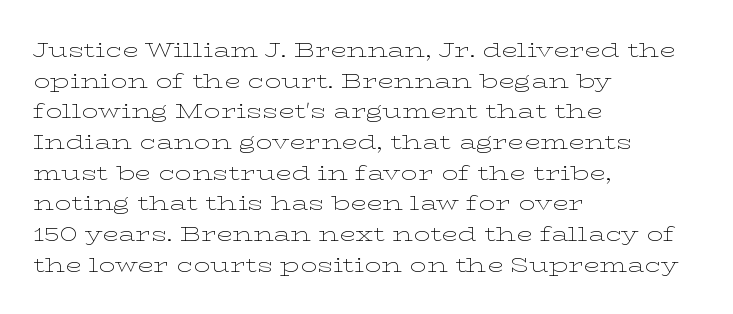
The strip under each line holds only bare page. The lines in this sample share a left origin and differ only in where they stop. The block of text has a typical density, with ordinary space between rows. A typesetter would call this zero additional tracking. Each stroke keeps to a modest, everyday thickness or less. Style check: upright.
